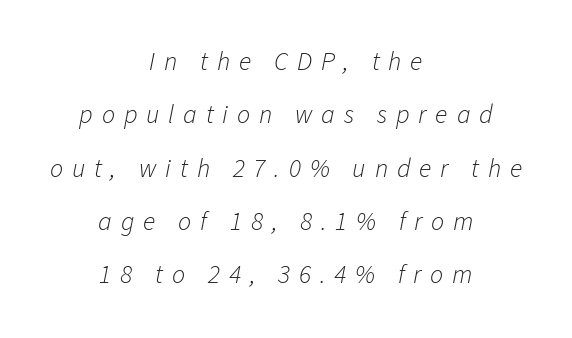
The image shows 26 px text type, italic (leaning right); set centered, loose line spacing (2.05x), unusually wide letter spacing (+0.34 em), not underlined.
